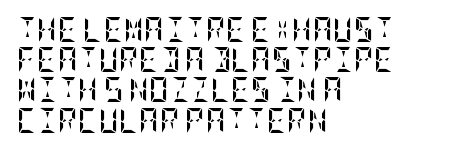
The passage shown is emphatically bold. The space directly below the letters is spotless. Tracking here is standard; glyphs follow each other at the usual distance. Where is the straight margin? On the left.
